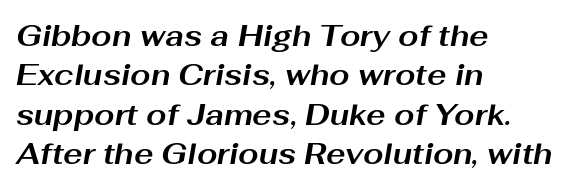
Q: Is the text bold? A: Yes.
Q: Is the text italic (slanted)? A: Yes, it leans right by about 10 degrees.
Q: Is the text underlined? A: No.
Q: How is the paragraph aligned? A: Left-aligned.
Q: Is the spacing between letters normal or unusually wide? A: Normal.
Q: Is the spacing between lines tight, normal or loose? A: Normal.
Q: Width (condensed, normal, or wide)? A: Wide.
Q: Stroke contrast? A: Medium.
Q: x-height? A: Medium.
Q: Monospaced? A: No.
